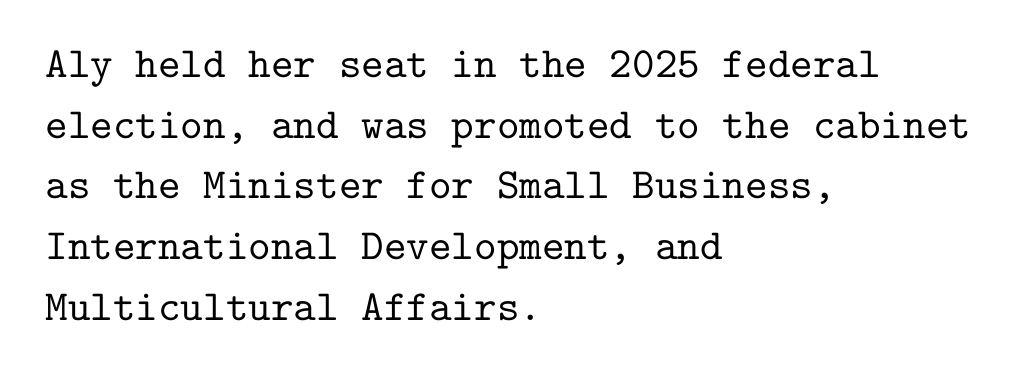
Q: Is the text italic (slanted)? A: No, it is upright.
Q: Is the typeface a serif or a sans-serif typeface? A: Serif.
Q: Is the text underlined? A: No.
Q: How is the paragraph aligned? A: Left-aligned.
Q: Is the spacing between letters normal or unusually wide? A: Normal.
Q: Is the spacing between lines tight, normal or loose? A: Normal.
Q: Width (condensed, normal, or wide)? A: Normal.
Q: Stroke contrast? A: Low.
Q: x-height? A: Medium.
Q: Monospaced? A: Yes.
